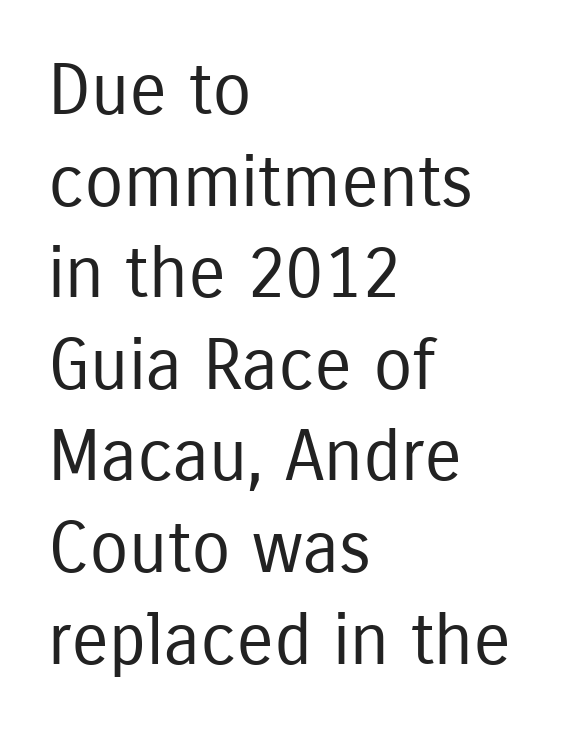
The image shows 71 px regular-weight, condensed sans-serif type, upright; set left-aligned, normal line spacing (1.29x), normal letter spacing, not underlined; low stroke contrast and a medium x-height.
